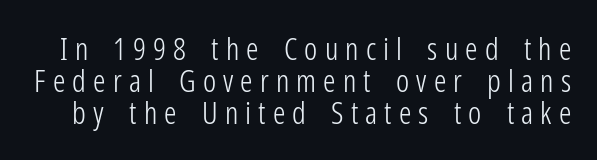
Q: Is the text bold? A: No.
Q: Is the text italic (slanted)? A: No, it is upright.
Q: Is the typeface a serif or a sans-serif typeface? A: Sans-serif.
Q: Is the text underlined? A: No.
Q: Is the spacing between letters normal or unusually wide? A: Unusually wide.
Q: Is the spacing between lines tight, normal or loose? A: Tight.
Q: Width (condensed, normal, or wide)? A: Condensed.
Q: Stroke contrast? A: Low.
Q: x-height? A: Medium.
Q: Monospaced? A: No.
